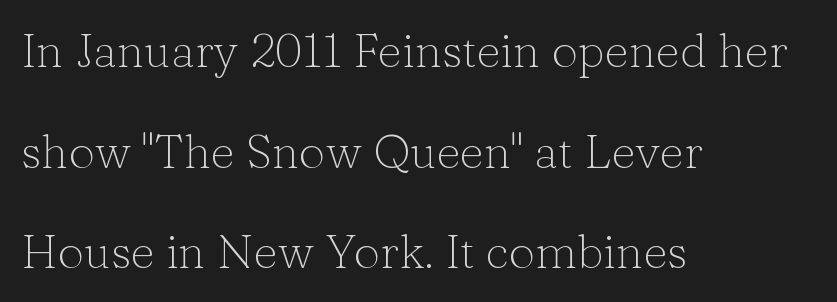
Note: serifs present on the glyphs. Stems and bowls with no extra thickness — not bold. The strip under each line holds only bare page. Notice how the stems are strictly vertical — no italics here. Compared with typical body copy, the letter spacing here is the same.
